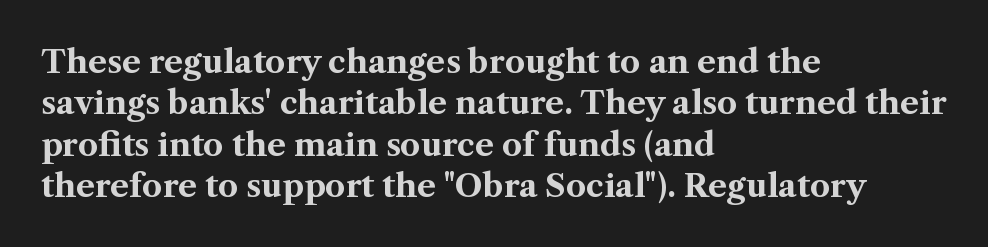
Each row of text sits above clean, open space. This sample uses plain, unmodified letter spacing. The text block is weighted toward the left margin, trailing off unevenly rightward. Typographically, this falls in the serif category. I'd describe the lettering as bold — thick and assertive.
